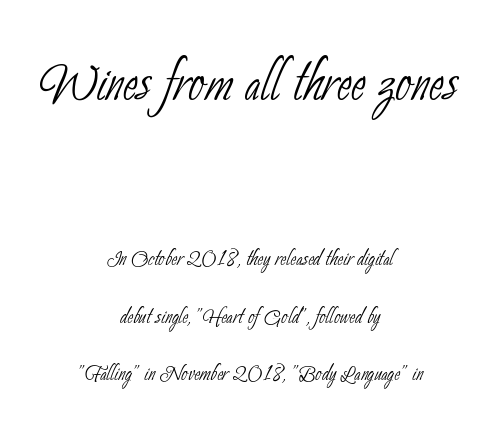
{"serif": "no", "bold": "no", "weight": "thin", "width": "condensed", "stroke_contrast": "low", "x_height": "small", "monospaced": "no", "underline": "no", "align": "center", "line_spacing": "loose", "line_spacing_ratio": 2.05, "letter_spacing": "normal", "letter_spacing_em": 0.0, "larger_block": "first", "size_ratio": 2.5, "glyph_px": 70}
